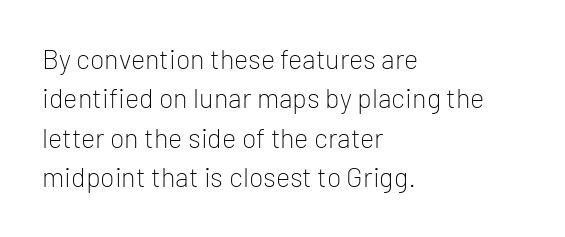
Q: Is the text bold? A: No.
Q: Is the text italic (slanted)? A: No, it is upright.
Q: Is the text underlined? A: No.
Q: How is the paragraph aligned? A: Left-aligned.
Q: Is the spacing between letters normal or unusually wide? A: Normal.
Q: Is the spacing between lines tight, normal or loose? A: Normal.
